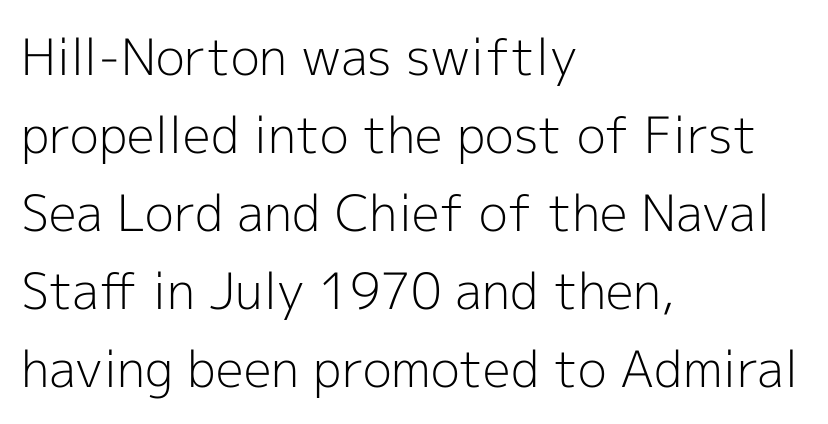
{"serif": "no", "italic": "no", "bold": "no", "weight": "light", "width": "normal", "x_height": "medium", "monospaced": "no", "underline": "no", "align": "left", "line_spacing": "normal", "line_spacing_ratio": 1.56, "letter_spacing": "normal", "letter_spacing_em": 0.0, "glyph_px": 50}
